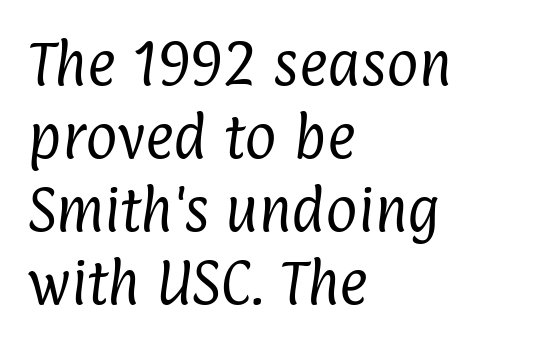
Successive baselines arrive at the customary interval. Think of a printed novel: that variable character pitch is what you see here. Letters rest on an invisible, unmarked baseline. Is the stroke heavy? The answer is a plain regular-or-lighter.
